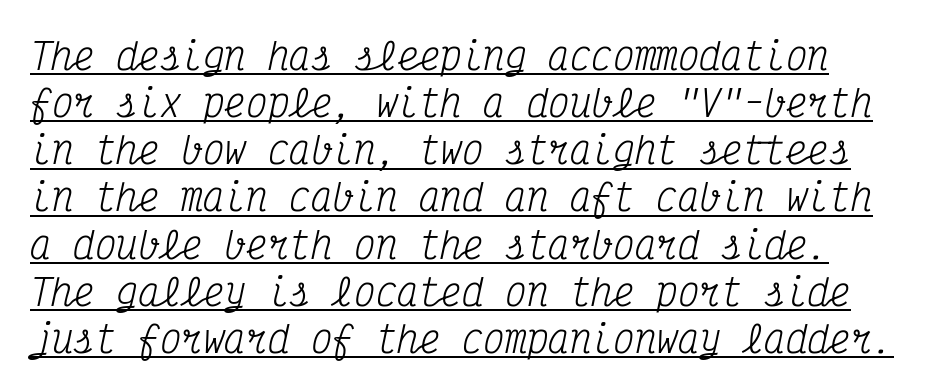
Q: Is the text bold? A: No.
Q: Is the text italic (slanted)? A: Yes, it leans right by about 12 degrees.
Q: Is the typeface a serif or a sans-serif typeface? A: Serif.
Q: Is the text underlined? A: Yes.
Q: Is the spacing between letters normal or unusually wide? A: Normal.
Q: Is the spacing between lines tight, normal or loose? A: Normal.
Q: Width (condensed, normal, or wide)? A: Condensed.
Q: Stroke contrast? A: Medium.
Q: x-height? A: Medium.
Q: Monospaced? A: Yes.
